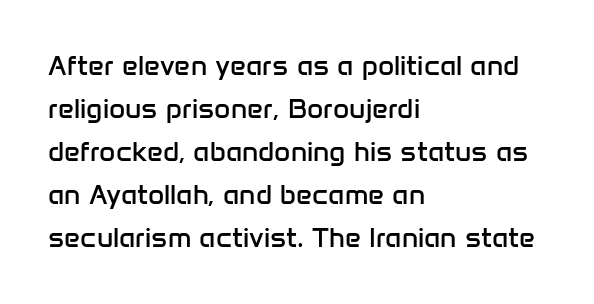
The image shows 28 px regular-weight sans-serif type, upright; set left-aligned, normal line spacing (1.54x), normal letter spacing, not underlined; low stroke contrast and a medium x-height.
